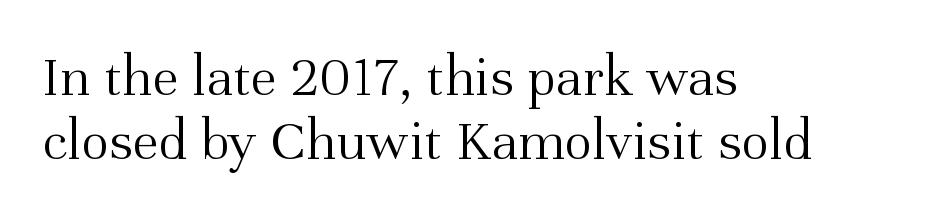
Q: Is the text bold? A: No.
Q: Is the text italic (slanted)? A: No, it is upright.
Q: Is the typeface a serif or a sans-serif typeface? A: Serif.
Q: Is the text underlined? A: No.
Q: How is the paragraph aligned? A: Left-aligned.
Q: Is the spacing between letters normal or unusually wide? A: Normal.
Q: Is the spacing between lines tight, normal or loose? A: Tight.
Q: Width (condensed, normal, or wide)? A: Normal.
Q: Stroke contrast? A: Medium.
Q: x-height? A: Medium.
Q: Monospaced? A: No.
